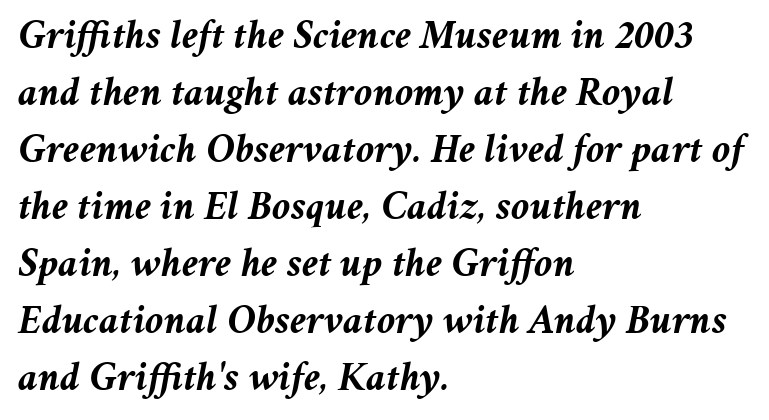
Q: Is the text bold? A: Yes.
Q: Is the text italic (slanted)? A: Yes, it leans right by about 11 degrees.
Q: Is the text underlined? A: No.
Q: How is the paragraph aligned? A: Left-aligned.
Q: Is the spacing between letters normal or unusually wide? A: Normal.
Q: Is the spacing between lines tight, normal or loose? A: Normal.
Q: Width (condensed, normal, or wide)? A: Normal.
Q: Stroke contrast? A: Medium.
Q: x-height? A: Medium.
Q: Monospaced? A: No.
